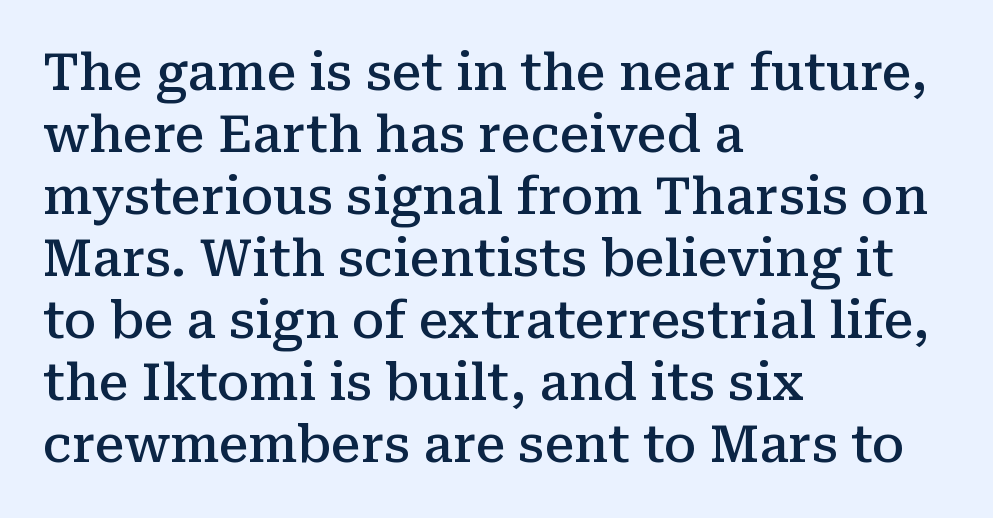
The image shows 50 px semibold serif type, upright; set left-aligned, line spacing 1.24x, normal letter spacing, not underlined; medium stroke contrast and a medium x-height.
